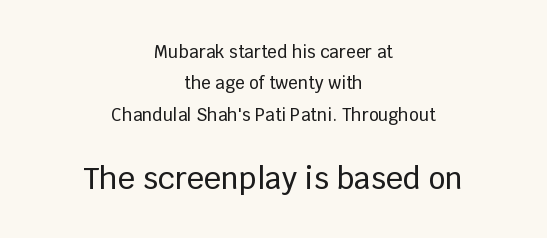
{"serif": "no", "italic": "no", "width": "normal", "stroke_contrast": "low", "x_height": "large", "monospaced": "no", "underline": "no", "align": "center", "line_spacing_ratio": 1.84, "letter_spacing": "normal", "letter_spacing_em": 0.0, "larger_block": "second", "size_ratio": 1.76, "glyph_px": 30}
